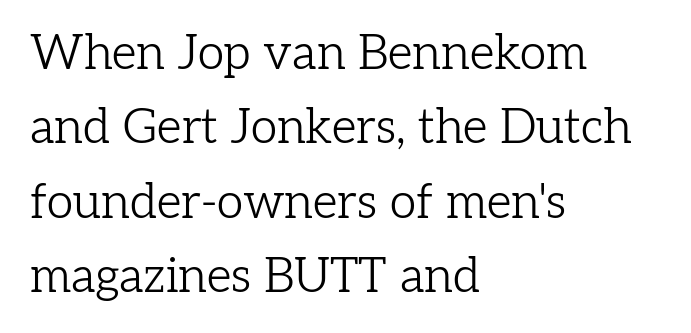
Q: Is the text bold? A: No.
Q: Is the text italic (slanted)? A: No, it is upright.
Q: Is the typeface a serif or a sans-serif typeface? A: Serif.
Q: Is the text underlined? A: No.
Q: How is the paragraph aligned? A: Left-aligned.
Q: Is the spacing between letters normal or unusually wide? A: Normal.
Q: Is the spacing between lines tight, normal or loose? A: Normal.
Q: Width (condensed, normal, or wide)? A: Normal.
Q: Stroke contrast? A: Low.
Q: x-height? A: Medium.
Q: Monospaced? A: No.
